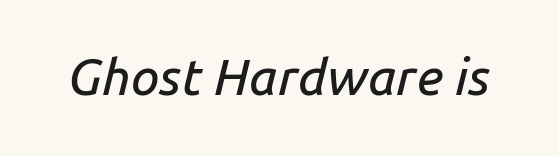
The image shows 51 px text type, italic (leaning right); set normal letter spacing, not underlined; low stroke contrast and a medium x-height.
